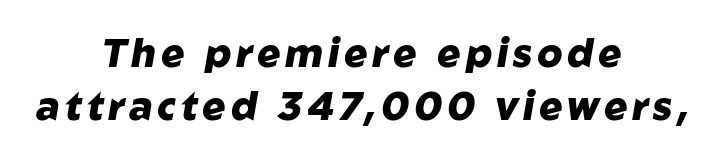
Pretty heavy lettering here — definitely bold. Does the copy run flush right? No — it is centered line by line. What's the leading like? Ordinary, nothing unusual. Each letter keeps its own natural width here, so spacing adapts to shape. Rendered with sloped, italic letterforms.
